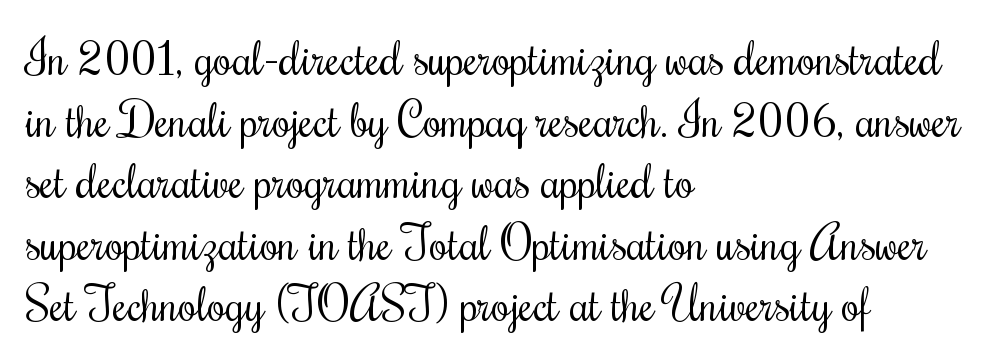
{"bold": "no", "weight": "regular", "width": "condensed", "stroke_contrast": "medium", "x_height": "small", "monospaced": "no", "underline": "no", "align": "left", "line_spacing": "normal", "line_spacing_ratio": 1.31, "letter_spacing": "normal", "letter_spacing_em": 0.0, "glyph_px": 47}
